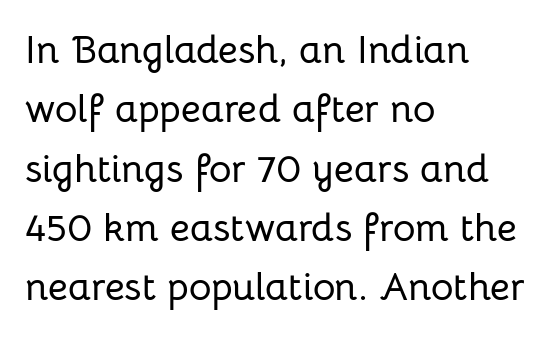
Q: Is the text italic (slanted)? A: No, it is upright.
Q: Is the typeface a serif or a sans-serif typeface? A: Sans-serif.
Q: Is the text underlined? A: No.
Q: How is the paragraph aligned? A: Left-aligned.
Q: Is the spacing between letters normal or unusually wide? A: Normal.
Q: Is the spacing between lines tight, normal or loose? A: Normal.
Q: Width (condensed, normal, or wide)? A: Normal.
Q: Stroke contrast? A: Low.
Q: x-height? A: Medium.
Q: Monospaced? A: No.
